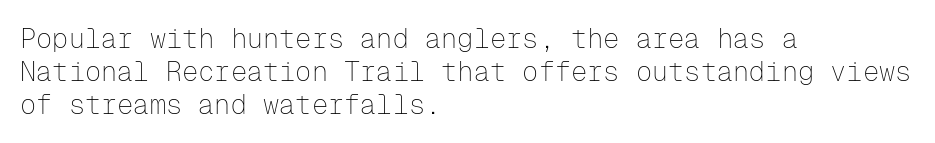
The zone under the glyphs is completely vacant. The passage is arranged the way most books set body copy — flush left. The type sits square on the baseline with zero lean. Weight: in the light-to-regular range. In terms of letterspacing, this is plain default setting.
